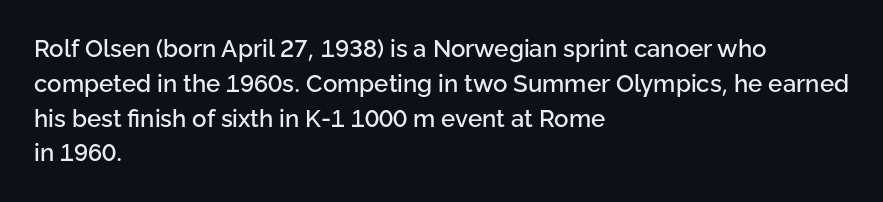
Q: Is the text italic (slanted)? A: No, it is upright.
Q: Is the text underlined? A: No.
Q: How is the paragraph aligned? A: Left-aligned.
Q: Is the spacing between letters normal or unusually wide? A: Normal.
Q: Is the spacing between lines tight, normal or loose? A: Normal.
